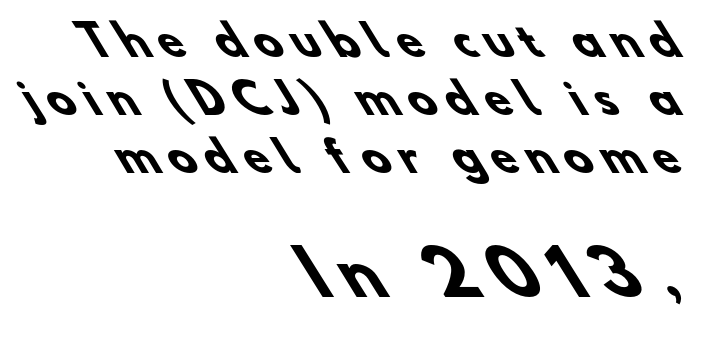
A sans-serif font was chosen for this passage. Between one letter and the next there's a generous, obvious gap. Decoration check: the copy has no underline. The block sitting lower on the canvas is the one with enlarged characters. Note the varied advance widths — an 'i' is clearly narrower than an 'm'. The space between consecutive lines is moderate.
